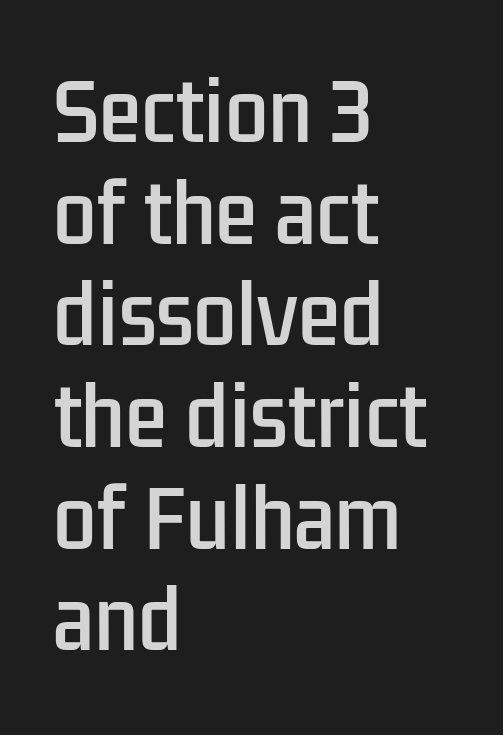
The image shows 77 px condensed sans-serif type, upright; set left-aligned, normal line spacing (1.32x), normal letter spacing, not underlined; low stroke contrast and a medium x-height.
